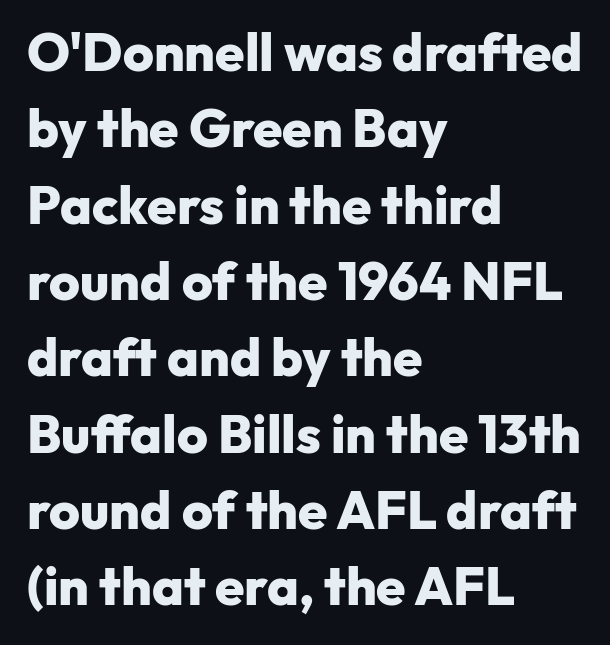
Normally led — the rows are evenly, conventionally spaced. These lines are composed in type without serifs. Default kerning and tracking; the words read as compact shapes. Descenders are the only things crossing below the line. You'd pick this weight for a headline — it's a proper bold. Leftover space on each line is placed entirely after the last word.
